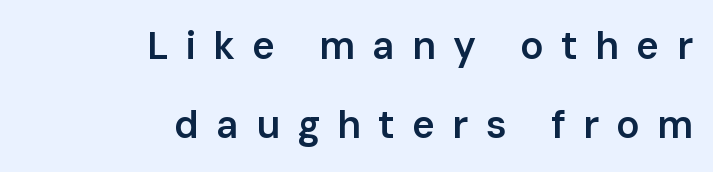
{"serif": "no", "italic": "no", "bold": "semi", "weight": "semibold", "width": "normal", "stroke_contrast": "low", "x_height": "medium", "monospaced": "no", "underline": "no", "align": "right", "line_spacing": "loose", "line_spacing_ratio": 2.03, "letter_spacing": "wide", "letter_spacing_em": 0.44, "glyph_px": 39}
